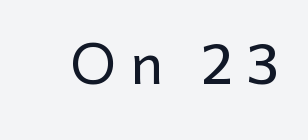
Each row of text sits above clean, open space. The letters stand upright; this is a roman face. The text was rendered using a sans face with plain stroke endings. This sample has the flowing, uneven cadence of proportional lettering. Observe the wide spacing: letters keep a clear distance from each other.
